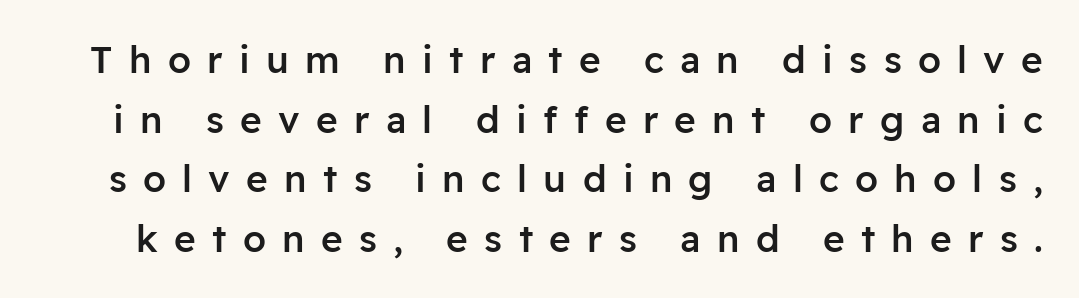
{"serif": "no", "italic": "no", "bold": "semi", "weight": "semibold", "width": "normal", "stroke_contrast": "low", "x_height": "medium", "monospaced": "no", "underline": "no", "line_spacing": "normal", "line_spacing_ratio": 1.61, "letter_spacing": "wide", "letter_spacing_em": 0.44, "glyph_px": 37}
